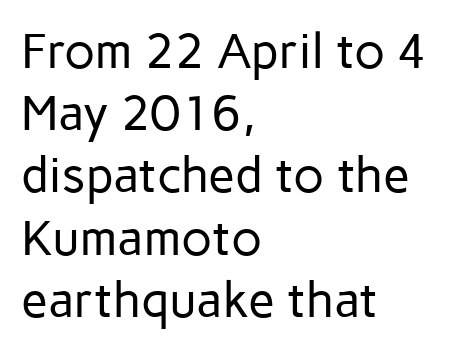
Q: Is the text bold? A: No.
Q: Is the text italic (slanted)? A: No, it is upright.
Q: Is the typeface a serif or a sans-serif typeface? A: Sans-serif.
Q: Is the text underlined? A: No.
Q: How is the paragraph aligned? A: Left-aligned.
Q: Is the spacing between letters normal or unusually wide? A: Normal.
Q: Is the spacing between lines tight, normal or loose? A: Normal.
Q: Width (condensed, normal, or wide)? A: Normal.
Q: Stroke contrast? A: Low.
Q: x-height? A: Medium.
Q: Monospaced? A: No.
